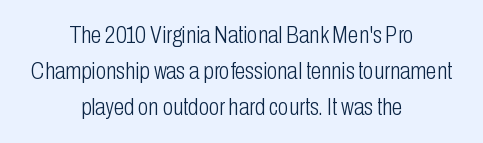
The vertical gap from one line to the next is medium. Heft: none added — not bold. Alignment: centered. If you drew a line through each stem, it would be perfectly vertical. Honestly, there is no underline to notice here at all. How are the letters spaced? Ordinarily, with no added tracking.
